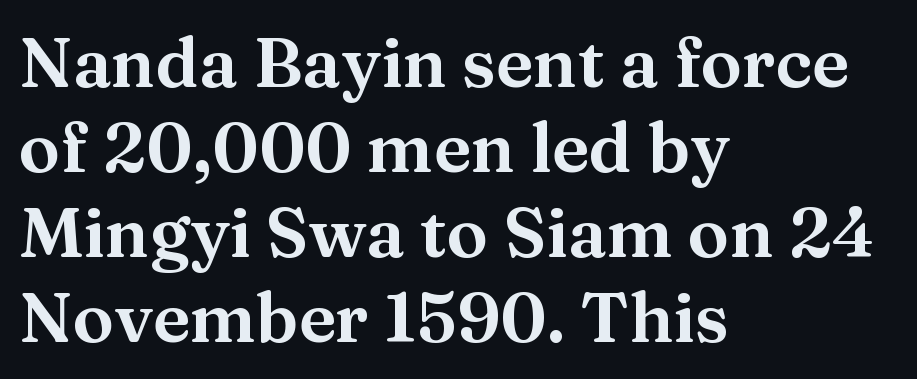
The image shows 69 px wide serif type, upright; set left-aligned, line spacing 1.23x, normal letter spacing, not underlined; medium stroke contrast and a medium x-height.
